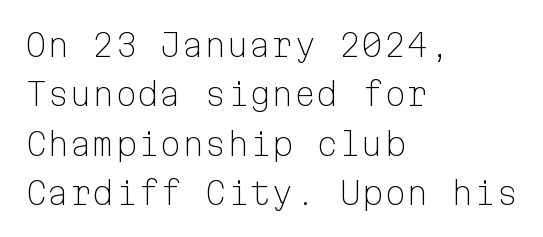
Q: Is the text bold? A: No.
Q: Is the text italic (slanted)? A: No, it is upright.
Q: Is the typeface a serif or a sans-serif typeface? A: Sans-serif.
Q: Is the text underlined? A: No.
Q: How is the paragraph aligned? A: Left-aligned.
Q: Is the spacing between letters normal or unusually wide? A: Normal.
Q: Is the spacing between lines tight, normal or loose? A: Normal.
Q: Width (condensed, normal, or wide)? A: Normal.
Q: Stroke contrast? A: Low.
Q: x-height? A: Medium.
Q: Monospaced? A: Yes.
